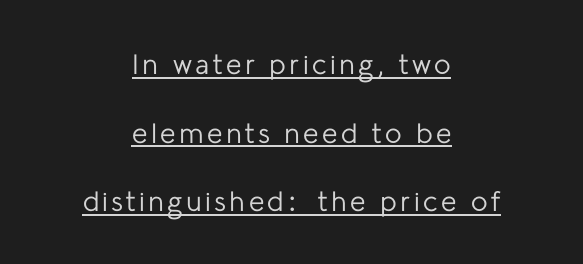
{"serif": "no", "italic": "no", "bold": "no", "weight": "regular", "width": "normal", "stroke_contrast": "low", "x_height": "medium", "monospaced": "no", "underline": "yes", "align": "center", "line_spacing": "loose", "line_spacing_ratio": 2.45, "glyph_px": 28}
